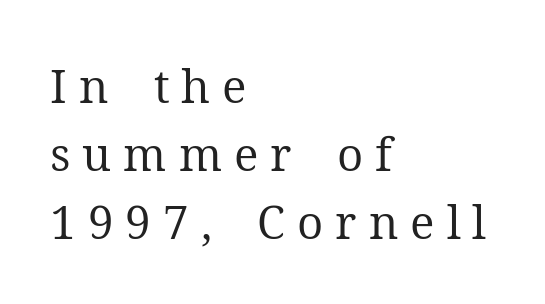
Q: Is the text bold? A: No.
Q: Is the text italic (slanted)? A: No, it is upright.
Q: Is the typeface a serif or a sans-serif typeface? A: Serif.
Q: Is the text underlined? A: No.
Q: How is the paragraph aligned? A: Left-aligned.
Q: Is the spacing between letters normal or unusually wide? A: Unusually wide.
Q: Is the spacing between lines tight, normal or loose? A: Normal.
Q: Width (condensed, normal, or wide)? A: Normal.
Q: Stroke contrast? A: Medium.
Q: x-height? A: Medium.
Q: Monospaced? A: No.
